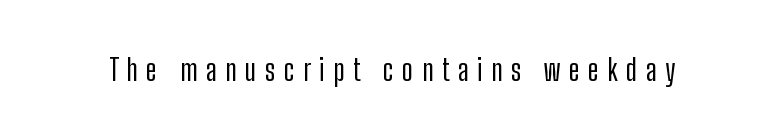
The image shows 30 px condensed sans-serif type, upright; set unusually wide letter spacing (+0.28 em), not underlined; low stroke contrast and a medium x-height.
